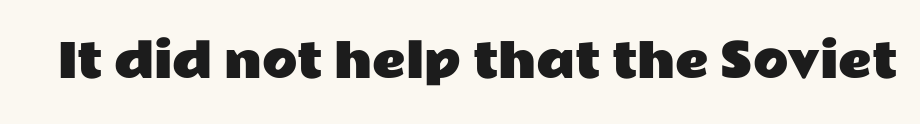
{"serif": "no", "italic": "no", "width": "wide", "stroke_contrast": "low", "x_height": "medium", "monospaced": "no", "underline": "no", "letter_spacing": "normal", "letter_spacing_em": 0.0, "glyph_px": 46}
